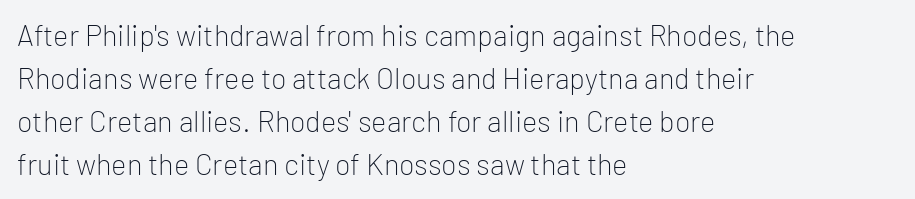
Observe the absence of serifs on each vertical stroke in this sample. Posture: straight, roman, zero tilt. Short and long lines alike share a common starting point at left. Letter spacing: default.
